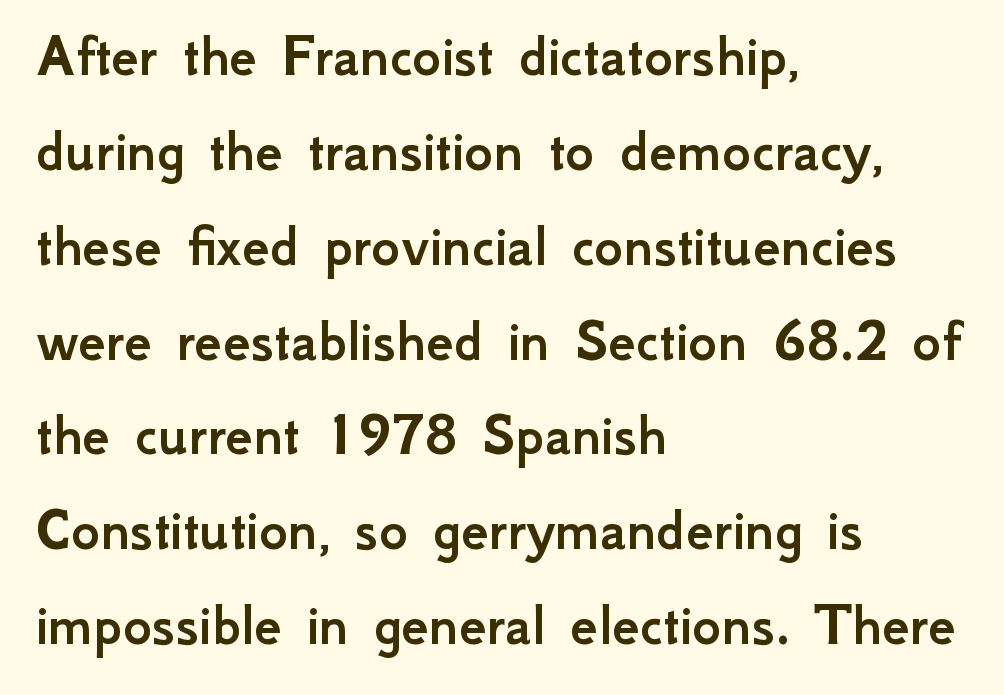
Compared with typical body copy, the letter spacing here is the same. Nobody drew a line under any word here. The lettering stays uniformly vertical, giving the passage a roman look. To sum up the face: it is a sans, with no serifs.
